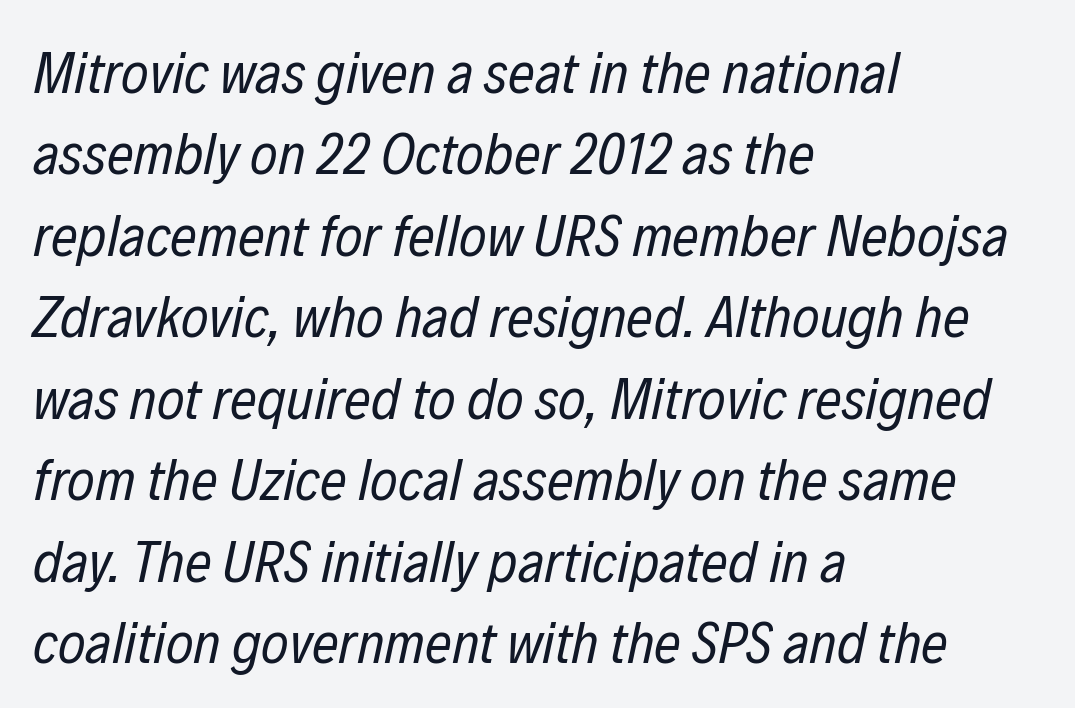
{"italic": "yes", "lean": "right", "slant_degrees": 12, "bold": "no", "weight": "regular", "width": "condensed", "stroke_contrast": "low", "x_height": "medium", "monospaced": "no", "underline": "no", "align": "left", "line_spacing": "normal", "line_spacing_ratio": 1.38, "letter_spacing": "normal", "letter_spacing_em": 0.0, "glyph_px": 59}
